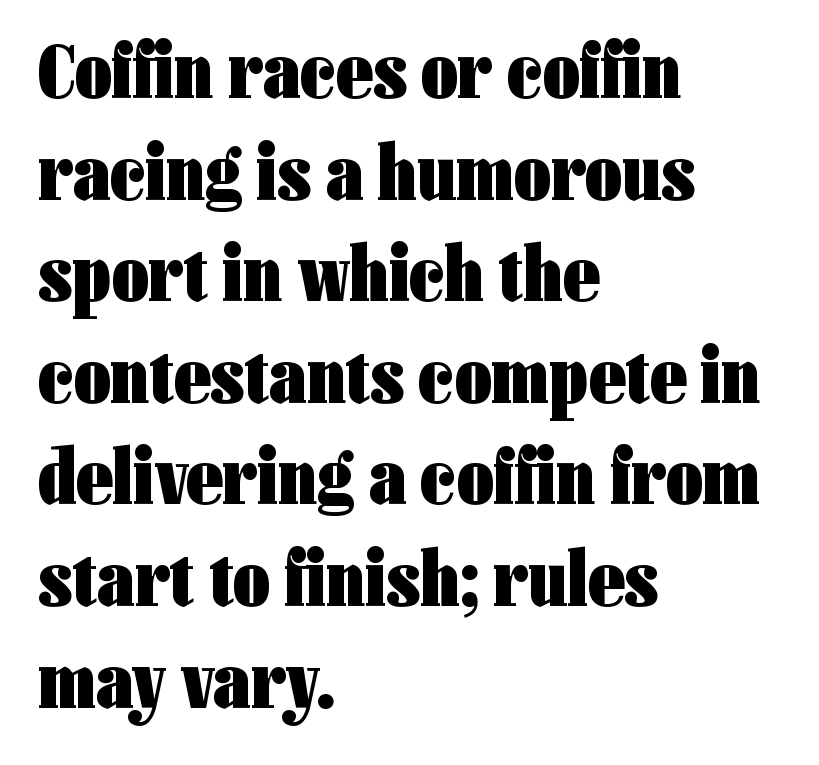
{"serif": "no", "italic": "no", "bold": "yes", "weight": "heavy", "width": "condensed", "stroke_contrast": "low", "x_height": "medium", "monospaced": "no", "underline": "no", "align": "left", "line_spacing": "normal", "line_spacing_ratio": 1.27, "letter_spacing": "normal", "letter_spacing_em": 0.0, "glyph_px": 80}
